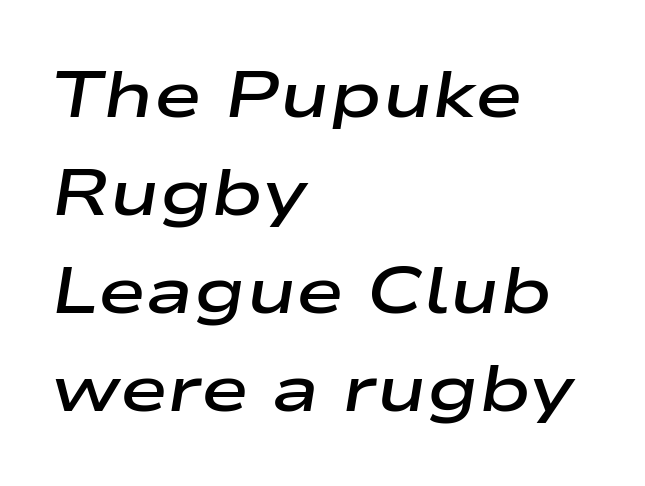
{"italic": "yes", "lean": "right", "slant_degrees": 9, "bold": "semi", "weight": "semibold", "width": "wide", "stroke_contrast": "low", "x_height": "medium", "monospaced": "no", "underline": "no", "align": "left", "line_spacing": "normal", "line_spacing_ratio": 1.51, "letter_spacing": "normal", "letter_spacing_em": 0.0, "glyph_px": 65}
